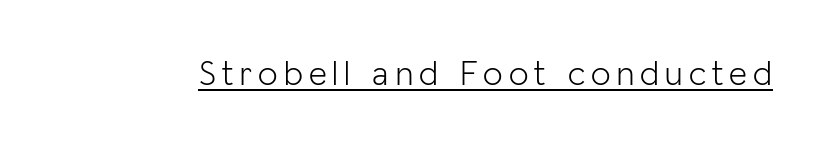
{"serif": "no", "italic": "no", "bold": "no", "weight": "light", "width": "normal", "stroke_contrast": "low", "x_height": "medium", "monospaced": "no", "underline": "yes", "glyph_px": 35}
